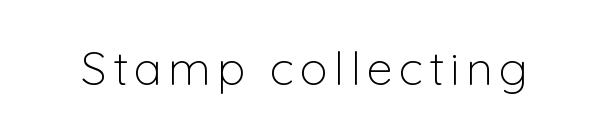
{"serif": "no", "italic": "no", "bold": "no", "weight": "light", "width": "normal", "stroke_contrast": "low", "x_height": "medium", "monospaced": "no", "underline": "no", "glyph_px": 47}
